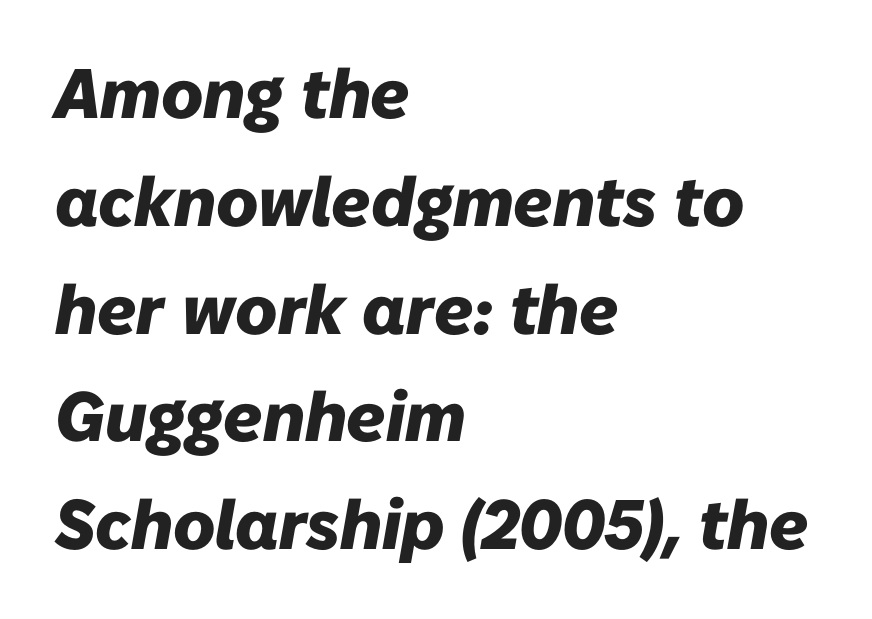
{"italic": "yes", "lean": "right", "slant_degrees": 10, "bold": "yes", "weight": "heavy", "width": "normal", "stroke_contrast": "low", "x_height": "medium", "monospaced": "no", "underline": "no", "align": "left", "line_spacing": "normal", "line_spacing_ratio": 1.54, "letter_spacing": "normal", "letter_spacing_em": 0.0, "glyph_px": 70}
